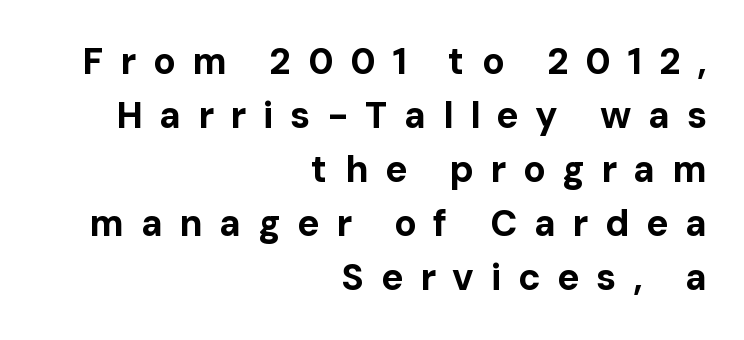
Q: Is the text bold? A: Yes.
Q: Is the text italic (slanted)? A: No, it is upright.
Q: Is the typeface a serif or a sans-serif typeface? A: Sans-serif.
Q: Is the text underlined? A: No.
Q: How is the paragraph aligned? A: Right-aligned.
Q: Is the spacing between letters normal or unusually wide? A: Unusually wide.
Q: Is the spacing between lines tight, normal or loose? A: Normal.
Q: Width (condensed, normal, or wide)? A: Normal.
Q: Stroke contrast? A: Low.
Q: x-height? A: Medium.
Q: Monospaced? A: No.
